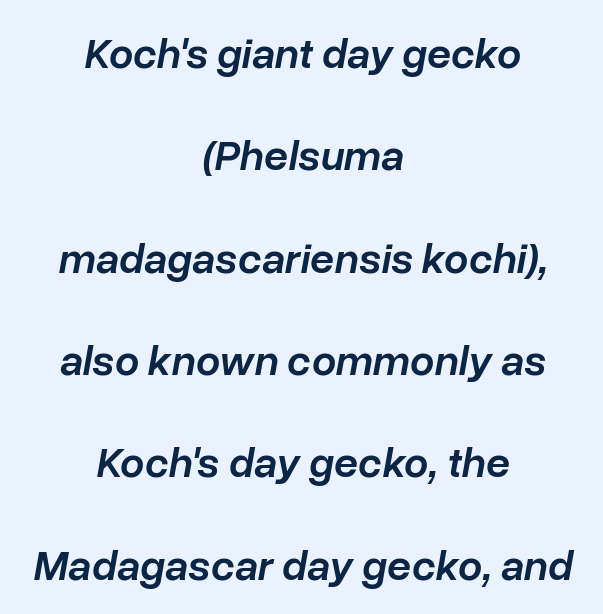
Does the lettering tilt? It does — this is italic. Only glyphs here, with clear space below each row. In terms of leading, this rendering errs on the spacious side. The passage shown has conventional tracking throughout.
